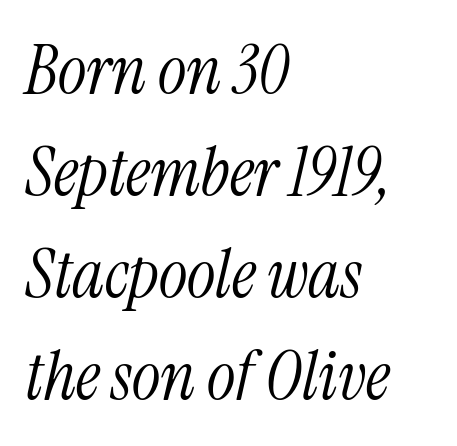
Q: Is the text bold? A: No.
Q: Is the text italic (slanted)? A: Yes, it leans right by about 13 degrees.
Q: Is the typeface a serif or a sans-serif typeface? A: Serif.
Q: Is the text underlined? A: No.
Q: How is the paragraph aligned? A: Left-aligned.
Q: Is the spacing between letters normal or unusually wide? A: Normal.
Q: Is the spacing between lines tight, normal or loose? A: Normal.
Q: Width (condensed, normal, or wide)? A: Condensed.
Q: Stroke contrast? A: Medium.
Q: x-height? A: Medium.
Q: Monospaced? A: No.
